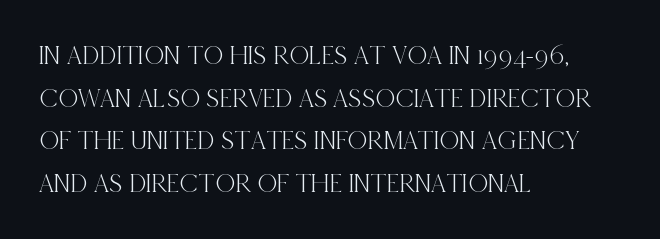
Q: Is the text italic (slanted)? A: No, it is upright.
Q: Is the text underlined? A: No.
Q: How is the paragraph aligned? A: Left-aligned.
Q: Is the spacing between letters normal or unusually wide? A: Normal.
Q: Is the spacing between lines tight, normal or loose? A: Normal.
